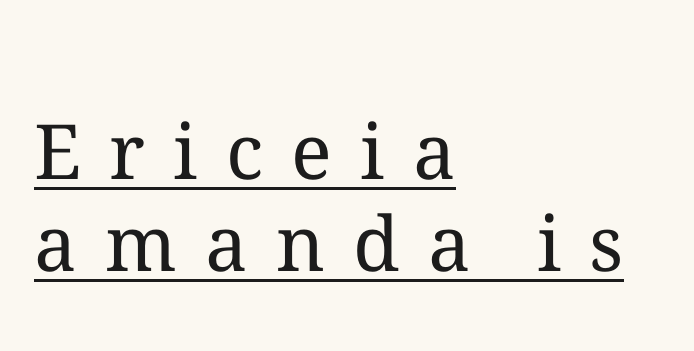
{"italic": "no", "bold": "no", "weight": "regular", "width": "normal", "stroke_contrast": "medium", "x_height": "medium", "monospaced": "no", "underline": "yes", "align": "left", "line_spacing_ratio": 1.21, "letter_spacing": "wide", "letter_spacing_em": 0.37, "glyph_px": 76}
